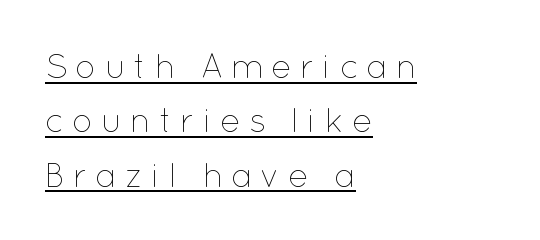
{"italic": "no", "bold": "no", "weight": "thin", "width": "normal", "stroke_contrast": "low", "x_height": "medium", "monospaced": "no", "underline": "yes", "align": "left", "line_spacing": "normal", "line_spacing_ratio": 1.6, "letter_spacing": "wide", "letter_spacing_em": 0.23, "glyph_px": 34}
